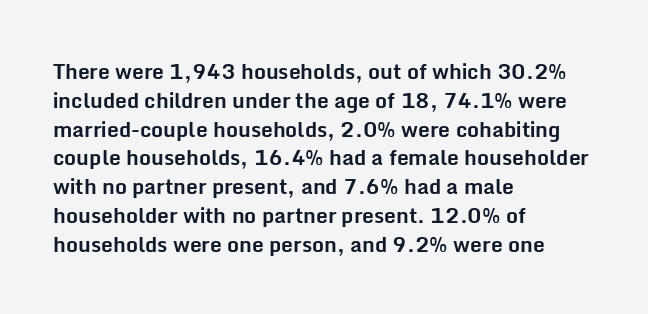
{"italic": "no", "bold": "yes", "underline": "no", "align": "left", "line_spacing": "normal", "line_spacing_ratio": 1.37, "letter_spacing": "normal", "letter_spacing_em": 0.0, "glyph_px": 21}
